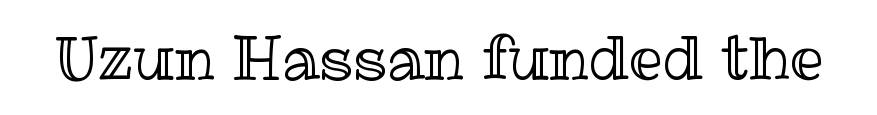
{"italic": "no", "width": "normal", "x_height": "medium", "monospaced": "no", "underline": "no", "letter_spacing": "normal", "letter_spacing_em": 0.0, "glyph_px": 60}
